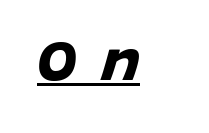
Substantial extra tracking has been applied to these lines. The rendering shows plain stroke endings on the letterforms — a sans-serif design. Pretty heavy lettering here — definitely bold. Underline: present.
